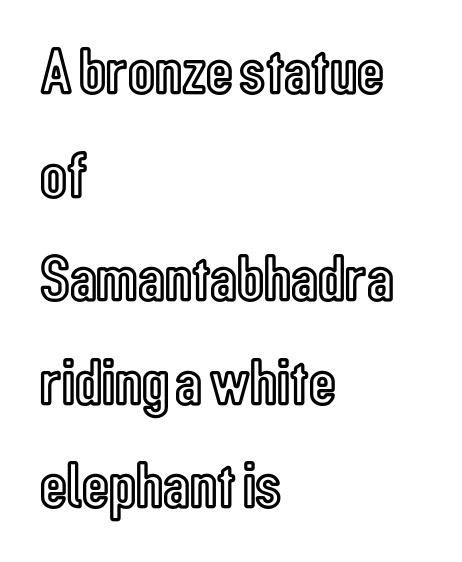
{"italic": "no", "width": "condensed", "x_height": "medium", "monospaced": "no", "underline": "no", "align": "left", "line_spacing": "normal", "line_spacing_ratio": 1.57, "letter_spacing": "normal", "letter_spacing_em": 0.0, "glyph_px": 66}
